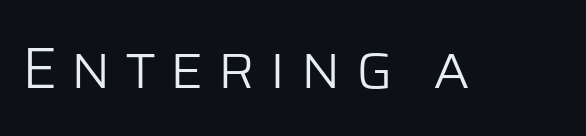
Stroke terminals: plain, sans-serif. In terms of letterspacing, this is a distinctly airy, spread setting. Has an underline been added? It has not. This sample has the flowing, uneven cadence of proportional lettering. Upright lettering throughout.
